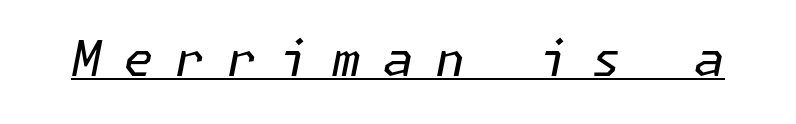
The image shows 49 px regular-weight type, italic (leaning right); set unusually wide letter spacing (+0.44 em), underlined; low stroke contrast and a medium x-height.
